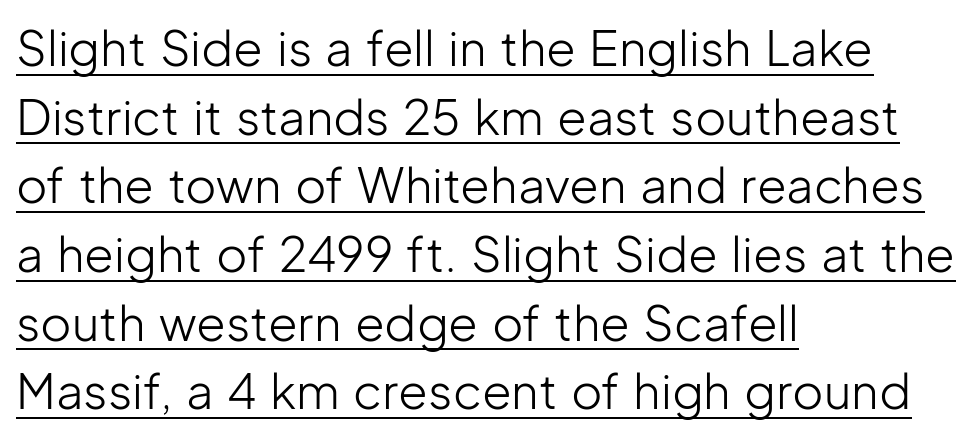
A typographer would call this underscored text. Here the glyphs are tracked normally, forming tight word shapes. Visually the block forms a straight wall on the left and a jagged coastline on the right. Does the lettering tilt? It doesn't — this is upright. No heavy texture on the line: the type isn't bold. Honestly, the row spacing looks completely unremarkable.
